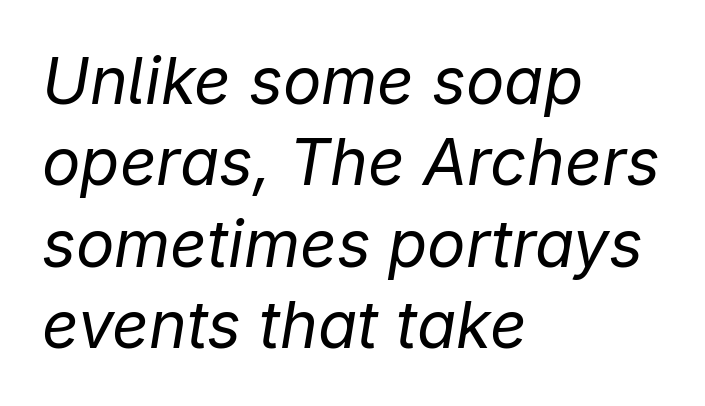
Q: Is the text bold? A: No.
Q: Is the text italic (slanted)? A: Yes, it leans right by about 9 degrees.
Q: Is the text underlined? A: No.
Q: How is the paragraph aligned? A: Left-aligned.
Q: Is the spacing between letters normal or unusually wide? A: Normal.
Q: Is the spacing between lines tight, normal or loose? A: Normal.
Q: Width (condensed, normal, or wide)? A: Normal.
Q: Stroke contrast? A: Low.
Q: x-height? A: Medium.
Q: Monospaced? A: No.
